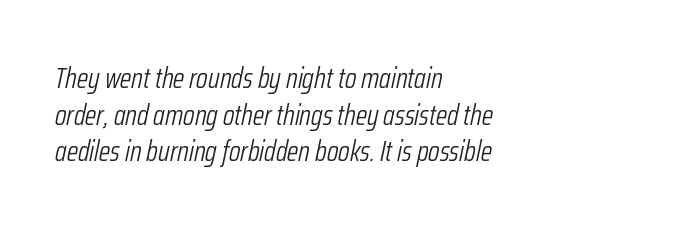
The image shows 29 px light, condensed type, italic (leaning right); set left-aligned, normal line spacing (1.26x), normal letter spacing, not underlined; low stroke contrast and a medium x-height.
